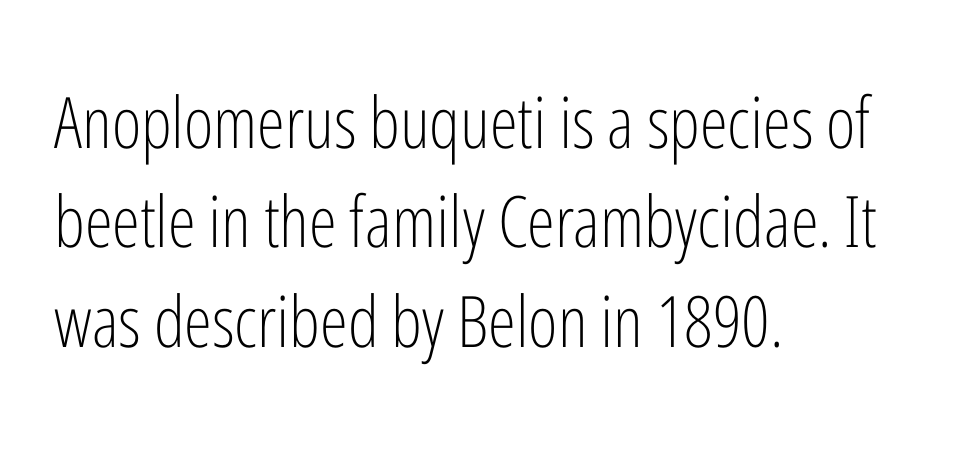
{"serif": "no", "italic": "no", "bold": "no", "weight": "light", "width": "condensed", "stroke_contrast": "low", "x_height": "medium", "monospaced": "no", "underline": "no", "align": "left", "line_spacing": "normal", "line_spacing_ratio": 1.4, "letter_spacing": "normal", "letter_spacing_em": 0.0, "glyph_px": 71}
